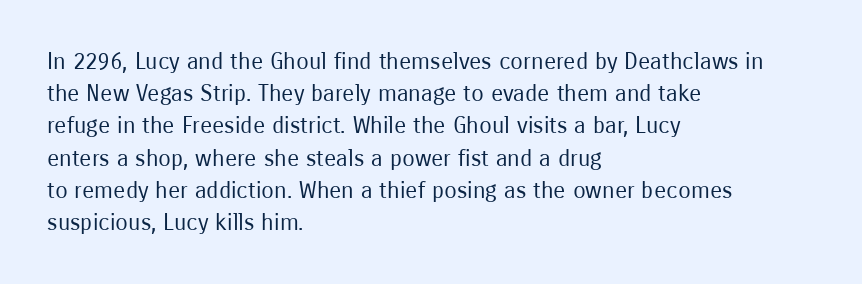
{"italic": "no", "bold": "no", "underline": "no", "align": "left", "line_spacing": "normal", "line_spacing_ratio": 1.4, "letter_spacing": "normal", "letter_spacing_em": 0.0, "glyph_px": 23}
